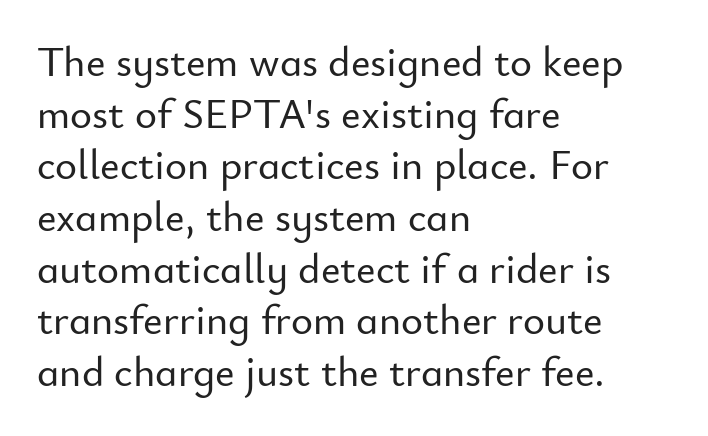
The axis of the letterforms is exactly vertical. Standard letterfit; no display-style spreading of the glyphs. This sample uses a sans-serif face. Each letter keeps its own natural width here, so spacing adapts to shape.
